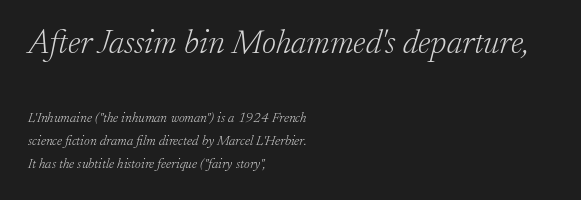
The image shows 34 px light serif type, italic (leaning right); set left-aligned, normal line spacing (1.64x), normal letter spacing, not underlined; the first (top) block is 2.43x larger; low stroke contrast and a small x-height.
